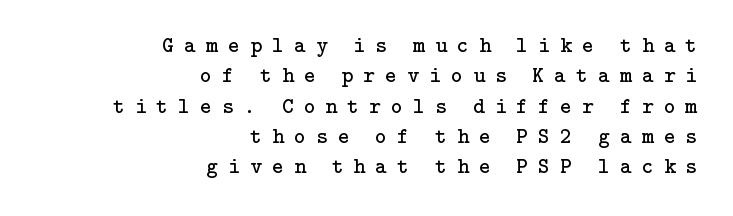
{"italic": "no", "bold": "no", "underline": "no", "align": "right", "line_spacing": "normal", "line_spacing_ratio": 1.38, "letter_spacing": "wide", "letter_spacing_em": 0.47, "glyph_px": 22}
